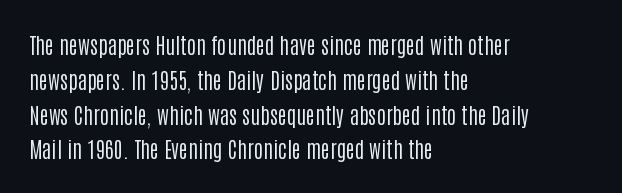
{"italic": "no", "bold": "no", "underline": "no", "align": "left", "line_spacing": "normal", "line_spacing_ratio": 1.58, "letter_spacing": "normal", "letter_spacing_em": 0.0, "glyph_px": 22}
